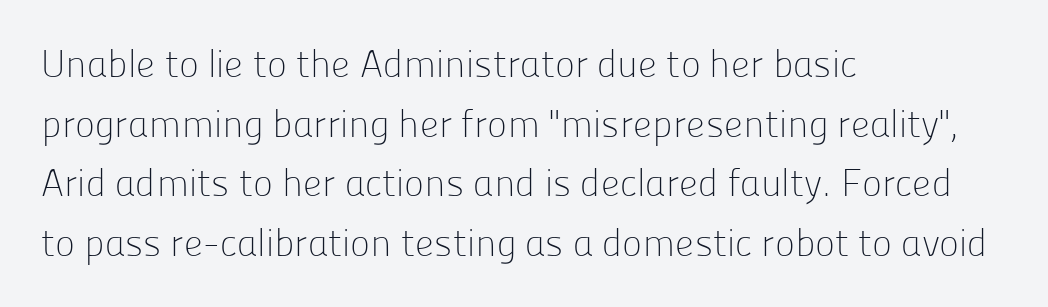
The face used here is proportionally spaced, like ordinary book or web type. The strokes are not fattened; the text isn't bold. The letterforms sit shoulder to shoulder at normal distance. Line beginnings align vertically; line endings do not. Italic: no, the glyphs are upright roman. Interline gaps are of average width in this sample.
